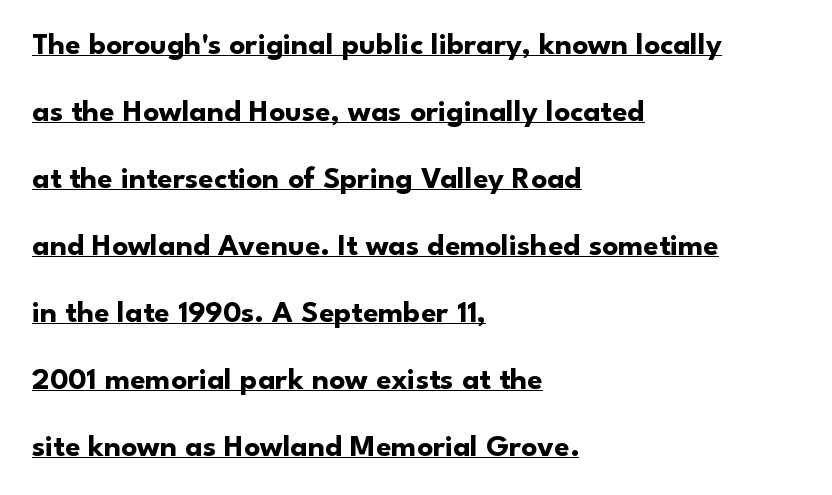
{"serif": "no", "italic": "no", "bold": "yes", "weight": "bold", "width": "normal", "stroke_contrast": "low", "x_height": "small", "monospaced": "no", "underline": "yes", "align": "left", "line_spacing": "loose", "line_spacing_ratio": 2.16, "letter_spacing": "normal", "letter_spacing_em": 0.0, "glyph_px": 31}
